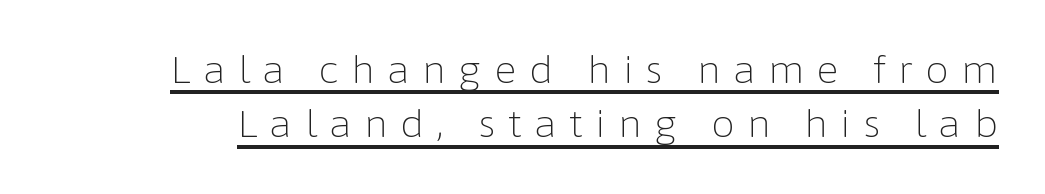
{"serif": "no", "italic": "no", "bold": "no", "weight": "light", "width": "normal", "stroke_contrast": "low", "x_height": "medium", "monospaced": "no", "underline": "yes", "line_spacing": "normal", "line_spacing_ratio": 1.43, "letter_spacing": "wide", "letter_spacing_em": 0.32, "glyph_px": 38}
